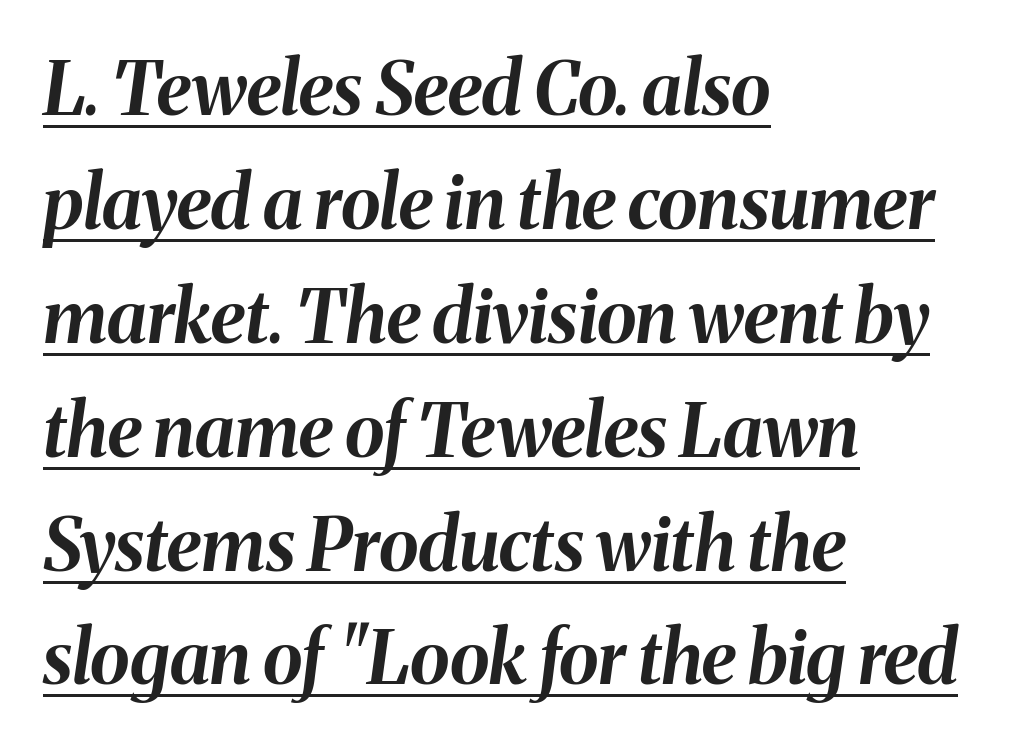
Q: Is the text bold? A: Yes.
Q: Is the text italic (slanted)? A: Yes, it leans right by about 8 degrees.
Q: Is the text underlined? A: Yes.
Q: How is the paragraph aligned? A: Left-aligned.
Q: Is the spacing between letters normal or unusually wide? A: Normal.
Q: Is the spacing between lines tight, normal or loose? A: Normal.
Q: Width (condensed, normal, or wide)? A: Normal.
Q: Stroke contrast? A: Medium.
Q: x-height? A: Medium.
Q: Monospaced? A: No.
